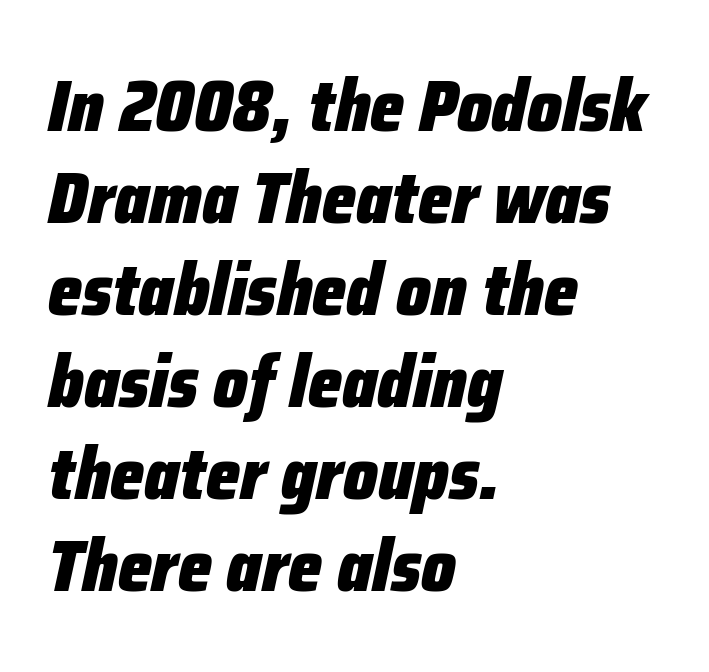
{"italic": "yes", "lean": "right", "slant_degrees": 12, "bold": "yes", "weight": "heavy", "width": "condensed", "stroke_contrast": "low", "x_height": "medium", "monospaced": "no", "underline": "no", "align": "left", "line_spacing": "normal", "line_spacing_ratio": 1.26, "letter_spacing": "normal", "letter_spacing_em": 0.0, "glyph_px": 73}
